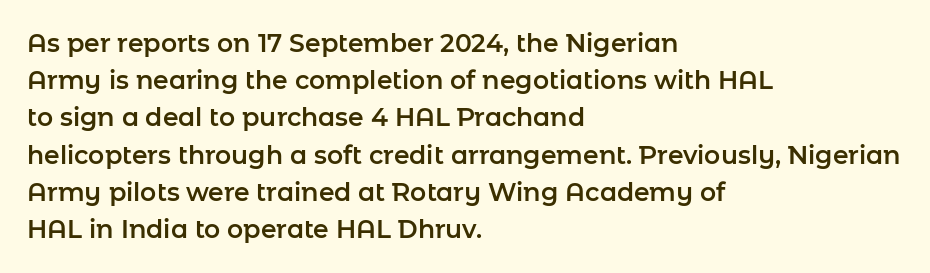
The image shows 25 px text type, upright; set left-aligned, normal line spacing (1.49x), normal letter spacing, not underlined.
